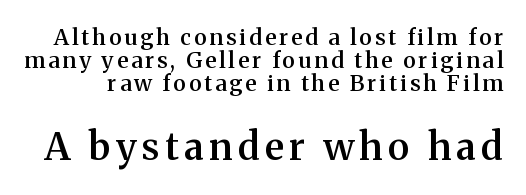
The image shows 38 px semibold serif type, upright; set tight line spacing (1.04x), not underlined; the second (bottom) block is 1.73x larger; medium stroke contrast and a medium x-height.
